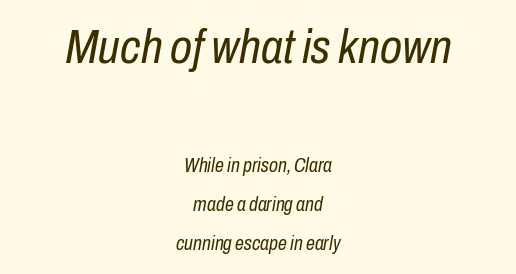
Q: Is the text bold? A: No.
Q: Is the text italic (slanted)? A: Yes, it leans right by about 10 degrees.
Q: Is the text underlined? A: No.
Q: How is the paragraph aligned? A: Centered.
Q: Is the spacing between letters normal or unusually wide? A: Normal.
Q: Is the spacing between lines tight, normal or loose? A: Loose.
Q: Which block of text is set in a larger size, the first (top) or the second (bottom)? A: The first (top) one.
Q: Width (condensed, normal, or wide)? A: Condensed.
Q: Stroke contrast? A: Low.
Q: x-height? A: Medium.
Q: Monospaced? A: No.
